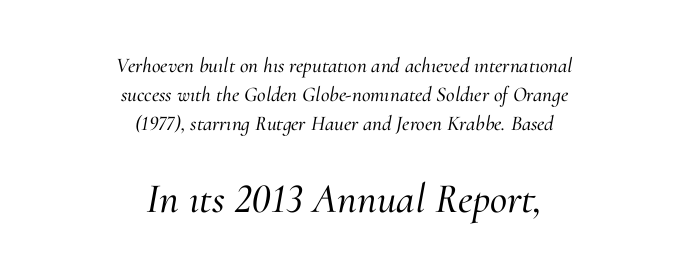
{"serif": "yes", "italic": "yes", "lean": "right", "slant_degrees": 10, "width": "normal", "stroke_contrast": "medium", "x_height": "small", "monospaced": "no", "underline": "no", "align": "center", "line_spacing": "normal", "line_spacing_ratio": 1.39, "letter_spacing": "normal", "letter_spacing_em": 0.0, "larger_block": "second", "size_ratio": 2.0, "glyph_px": 42}
